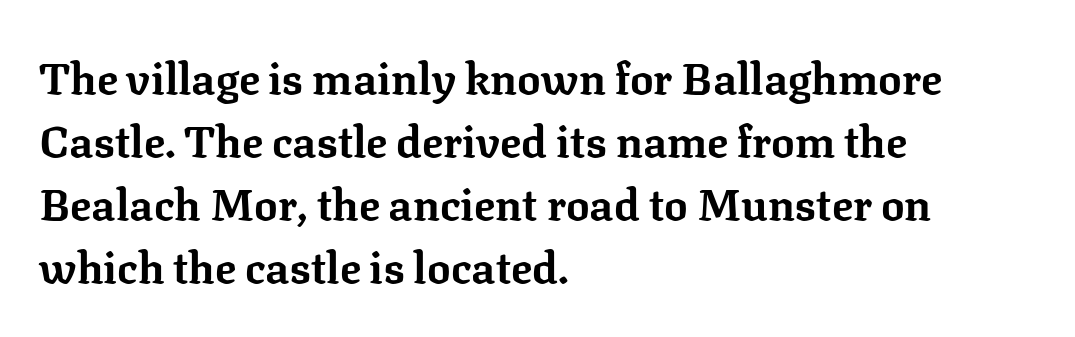
Q: Is the text bold? A: Yes.
Q: Is the text italic (slanted)? A: No, it is upright.
Q: Is the typeface a serif or a sans-serif typeface? A: Serif.
Q: Is the text underlined? A: No.
Q: How is the paragraph aligned? A: Left-aligned.
Q: Is the spacing between letters normal or unusually wide? A: Normal.
Q: Is the spacing between lines tight, normal or loose? A: Normal.
Q: Width (condensed, normal, or wide)? A: Normal.
Q: Stroke contrast? A: Low.
Q: x-height? A: Medium.
Q: Monospaced? A: No.
